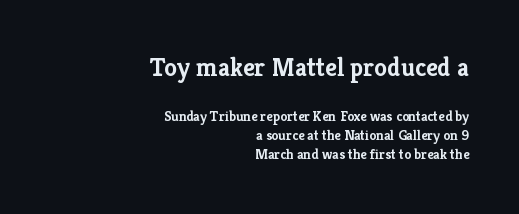
{"italic": "no", "bold": "yes", "underline": "no", "align": "right", "line_spacing": "normal", "line_spacing_ratio": 1.38, "letter_spacing": "normal", "letter_spacing_em": 0.0, "larger_block": "first", "size_ratio": 1.86, "glyph_px": 26}
